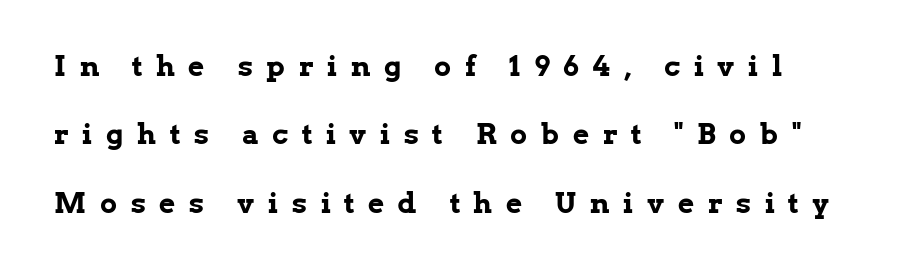
Each letter's strokes conclude with small projecting serifs. Posture: vertical. As a designer I'd log this as weight 700, bold. The line-height multiplier appears high, well above default.
